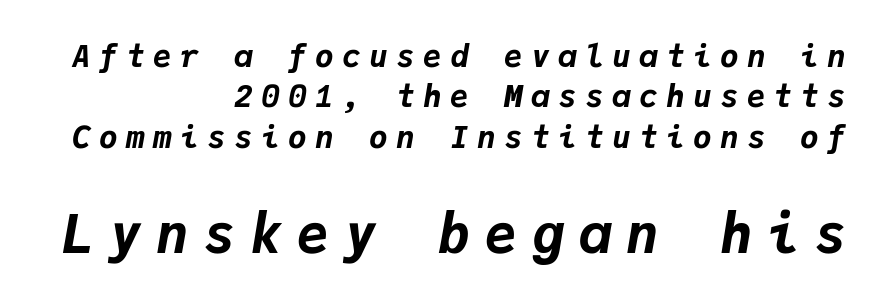
Successive baselines arrive at the customary interval. There's an unmistakable incline to the writing here. Think of a typewriter: that constant character pitch is what you see here. Which of the two is more prominent by size? The second, at the bottom.
